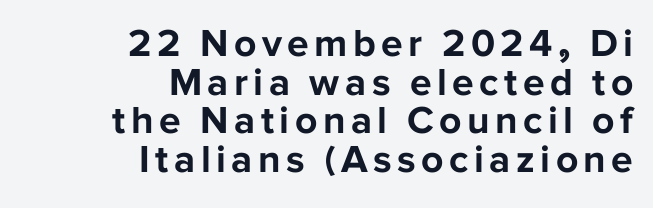
Q: Is the text bold? A: Yes.
Q: Is the text italic (slanted)? A: No, it is upright.
Q: Is the typeface a serif or a sans-serif typeface? A: Sans-serif.
Q: Is the text underlined? A: No.
Q: How is the paragraph aligned? A: Right-aligned.
Q: Is the spacing between lines tight, normal or loose? A: Tight.
Q: Width (condensed, normal, or wide)? A: Normal.
Q: Stroke contrast? A: Low.
Q: x-height? A: Medium.
Q: Monospaced? A: No.
